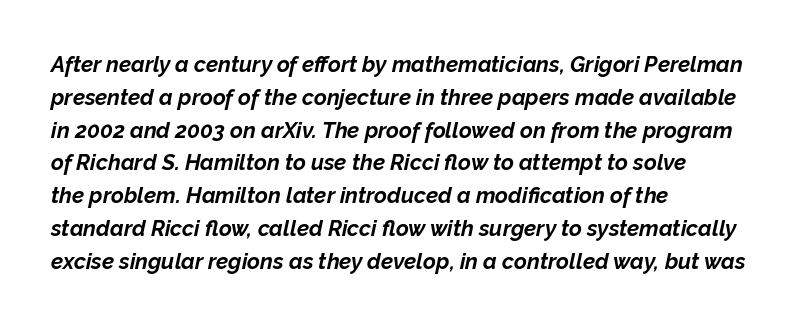
Q: Is the text bold? A: Yes.
Q: Is the text italic (slanted)? A: Yes, it leans right by about 12 degrees.
Q: Is the text underlined? A: No.
Q: How is the paragraph aligned? A: Left-aligned.
Q: Is the spacing between letters normal or unusually wide? A: Normal.
Q: Is the spacing between lines tight, normal or loose? A: Normal.
